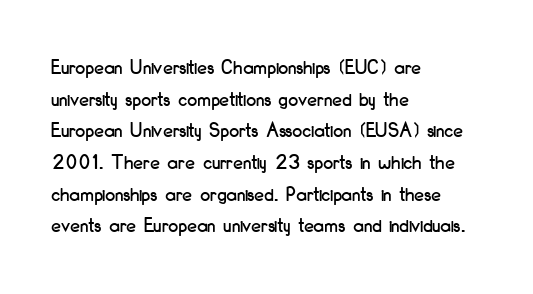
{"italic": "no", "underline": "no", "align": "left", "line_spacing": "normal", "line_spacing_ratio": 1.44, "letter_spacing": "normal", "letter_spacing_em": 0.0, "glyph_px": 22}
